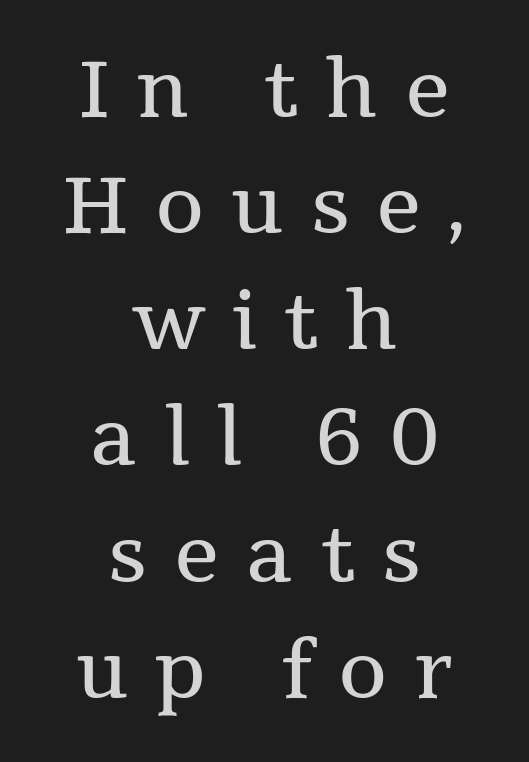
The image shows 79 px regular-weight serif type, upright; set centered, normal line spacing (1.47x), unusually wide letter spacing (+0.34 em), not underlined; medium stroke contrast and a medium x-height.
